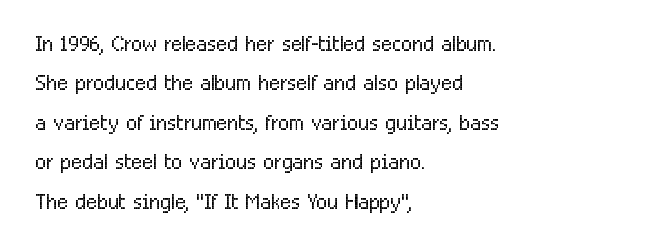
Q: Is the text bold? A: No.
Q: Is the text italic (slanted)? A: No, it is upright.
Q: Is the typeface a serif or a sans-serif typeface? A: Sans-serif.
Q: Is the text underlined? A: No.
Q: How is the paragraph aligned? A: Left-aligned.
Q: Is the spacing between letters normal or unusually wide? A: Normal.
Q: Is the spacing between lines tight, normal or loose? A: Normal.
Q: Width (condensed, normal, or wide)? A: Condensed.
Q: Stroke contrast? A: Low.
Q: x-height? A: Medium.
Q: Monospaced? A: No.
